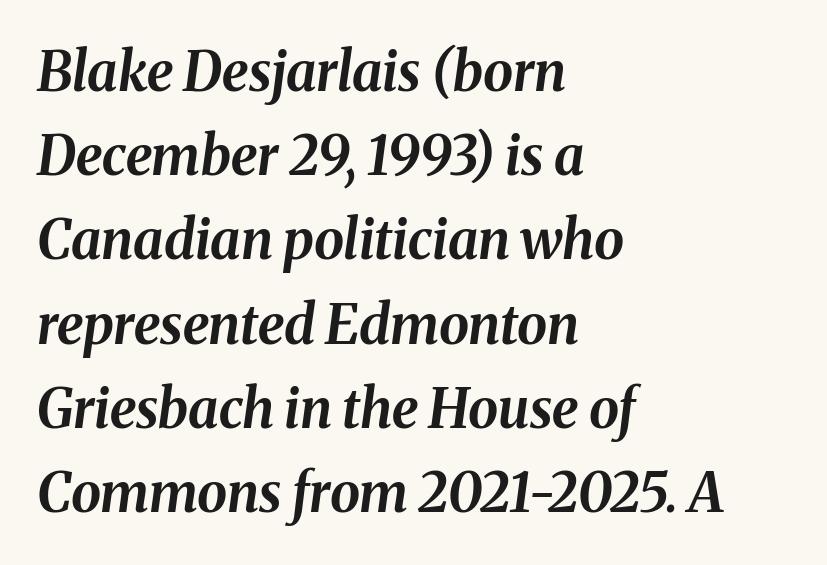
{"italic": "yes", "lean": "right", "slant_degrees": 8, "bold": "yes", "weight": "bold", "width": "normal", "stroke_contrast": "medium", "x_height": "medium", "monospaced": "no", "underline": "no", "align": "left", "line_spacing": "normal", "line_spacing_ratio": 1.56, "letter_spacing": "normal", "letter_spacing_em": 0.0, "glyph_px": 54}
